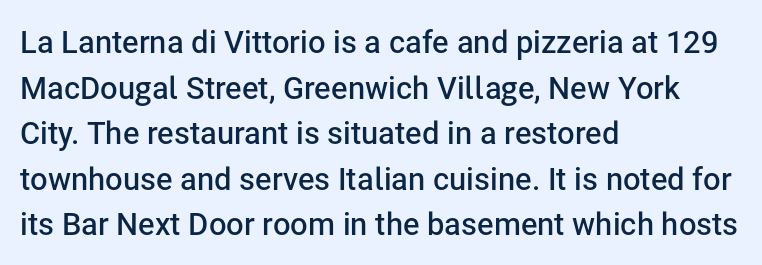
The image shows 31 px semibold sans-serif type, upright; set left-aligned, normal line spacing (1.47x), normal letter spacing, not underlined; low stroke contrast and a medium x-height.
